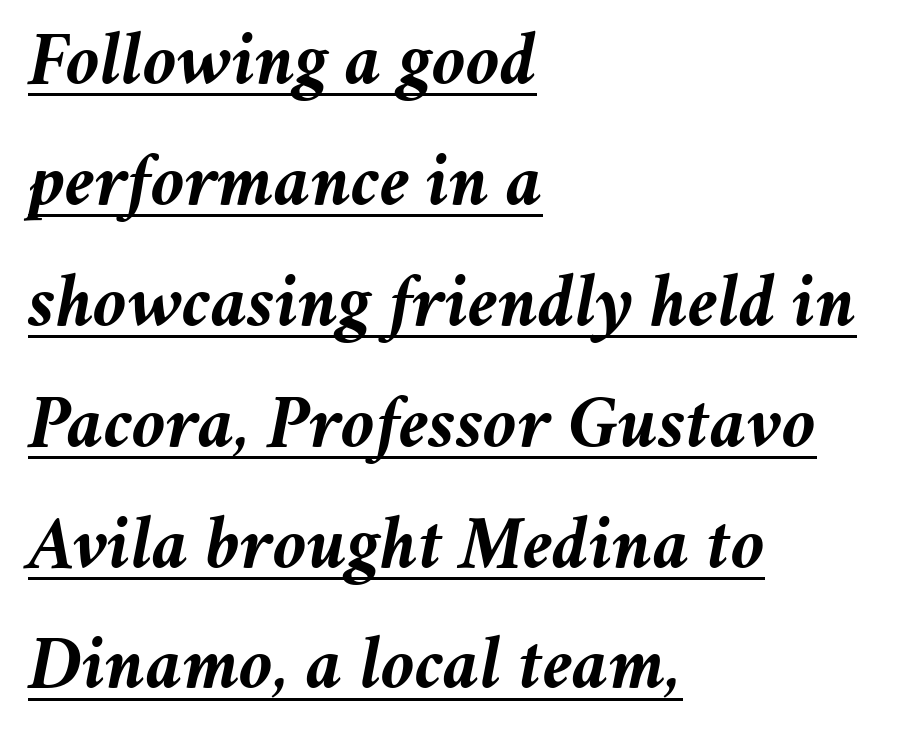
The image shows 77 px semibold type, italic (leaning right); set left-aligned, normal line spacing (1.57x), normal letter spacing, underlined; medium stroke contrast and a medium x-height.
